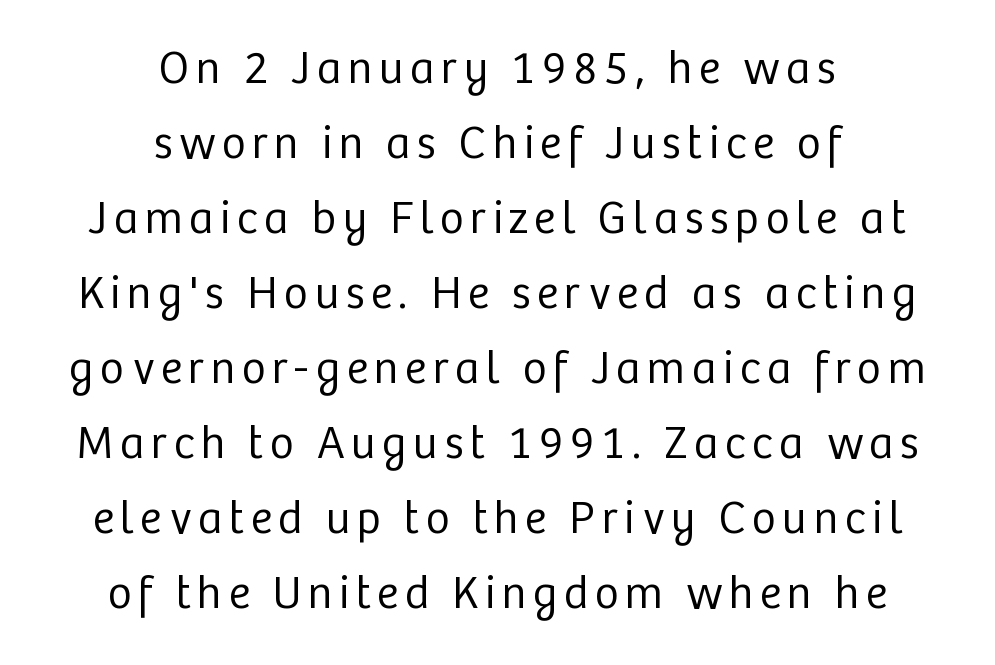
{"serif": "no", "italic": "no", "bold": "no", "weight": "regular", "width": "normal", "stroke_contrast": "low", "x_height": "medium", "monospaced": "no", "underline": "no", "align": "center", "line_spacing": "normal", "line_spacing_ratio": 1.63, "glyph_px": 46}
